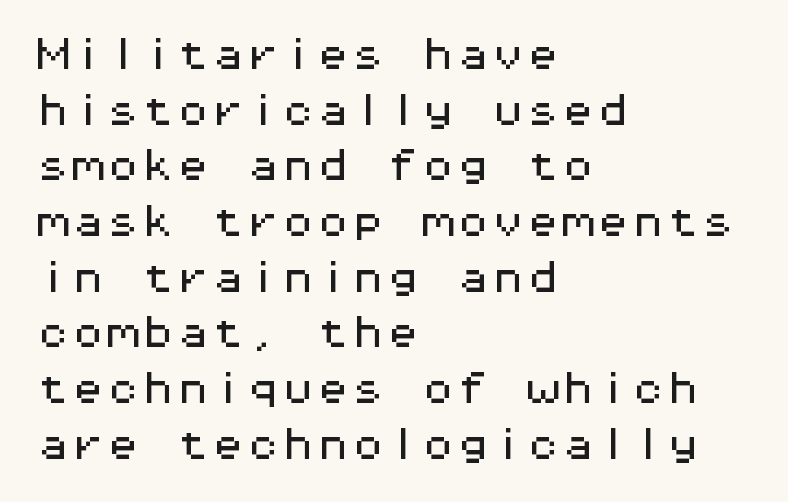
Q: Is the text italic (slanted)? A: No, it is upright.
Q: Is the typeface a serif or a sans-serif typeface? A: Sans-serif.
Q: Is the text underlined? A: No.
Q: How is the paragraph aligned? A: Left-aligned.
Q: Is the spacing between letters normal or unusually wide? A: Normal.
Q: Is the spacing between lines tight, normal or loose? A: Normal.
Q: Width (condensed, normal, or wide)? A: Wide.
Q: Stroke contrast? A: Medium.
Q: x-height? A: Medium.
Q: Monospaced? A: Yes.
